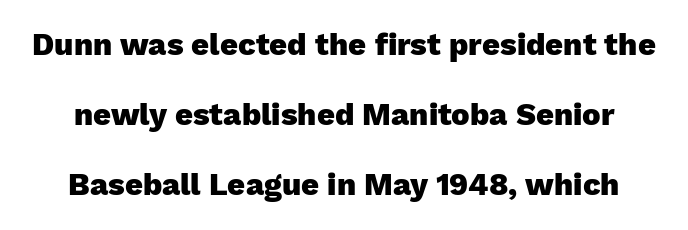
The image shows 31 px heavy sans-serif type, upright; set loose line spacing (2.26x), normal letter spacing, not underlined; low stroke contrast and a medium x-height.
